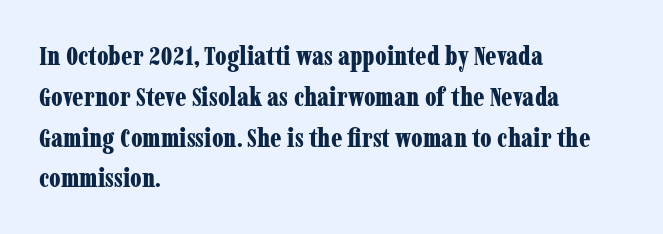
The image shows 27 px bold type, upright; set left-aligned, normal line spacing (1.51x), normal letter spacing, not underlined.
